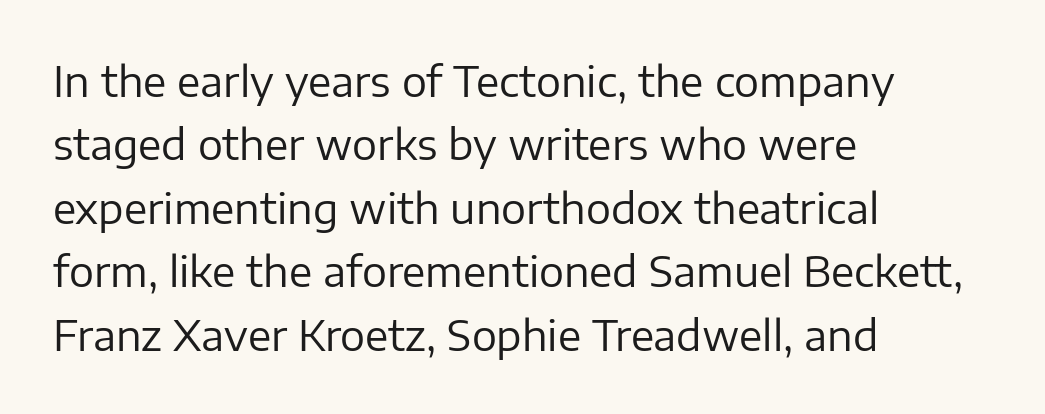
Q: Is the text bold? A: No.
Q: Is the text italic (slanted)? A: No, it is upright.
Q: Is the typeface a serif or a sans-serif typeface? A: Sans-serif.
Q: Is the text underlined? A: No.
Q: How is the paragraph aligned? A: Left-aligned.
Q: Is the spacing between letters normal or unusually wide? A: Normal.
Q: Is the spacing between lines tight, normal or loose? A: Normal.
Q: Width (condensed, normal, or wide)? A: Normal.
Q: Stroke contrast? A: Low.
Q: x-height? A: Medium.
Q: Monospaced? A: No.
